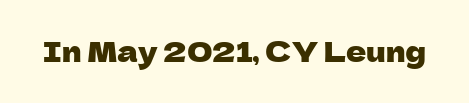
The image shows 28 px sans-serif type, upright; set normal letter spacing, not underlined; low stroke contrast and a medium x-height.
